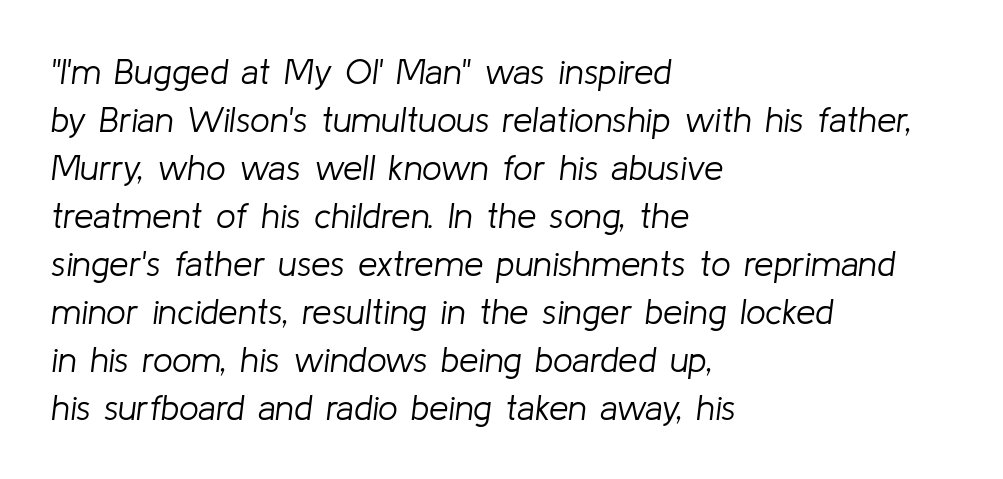
The image shows 35 px light type, italic (leaning right); set left-aligned, normal line spacing (1.37x), normal letter spacing, not underlined; low stroke contrast and a medium x-height.
